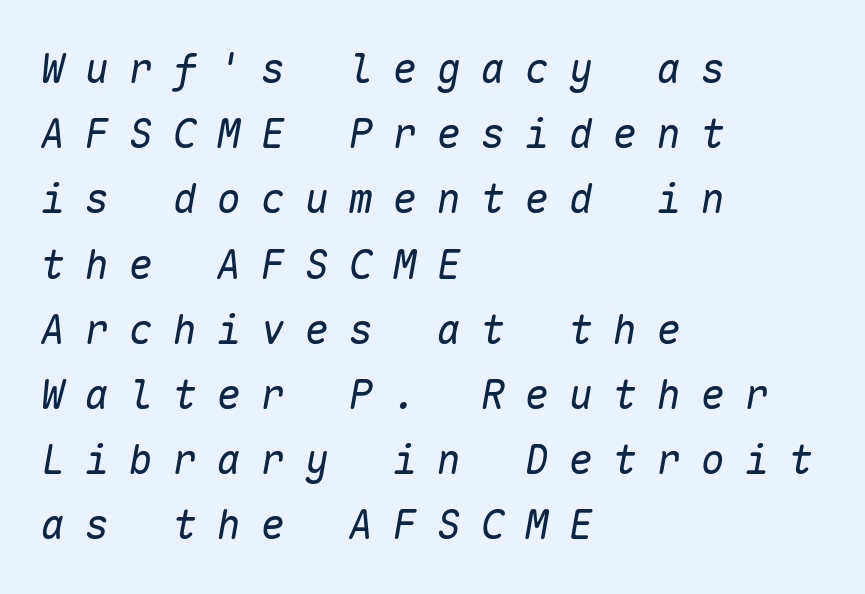
Q: Is the text bold? A: No.
Q: Is the text italic (slanted)? A: Yes, it leans right by about 10 degrees.
Q: Is the text underlined? A: No.
Q: How is the paragraph aligned? A: Left-aligned.
Q: Is the spacing between letters normal or unusually wide? A: Unusually wide.
Q: Is the spacing between lines tight, normal or loose? A: Normal.
Q: Width (condensed, normal, or wide)? A: Normal.
Q: Stroke contrast? A: Low.
Q: x-height? A: Medium.
Q: Monospaced? A: Yes.
